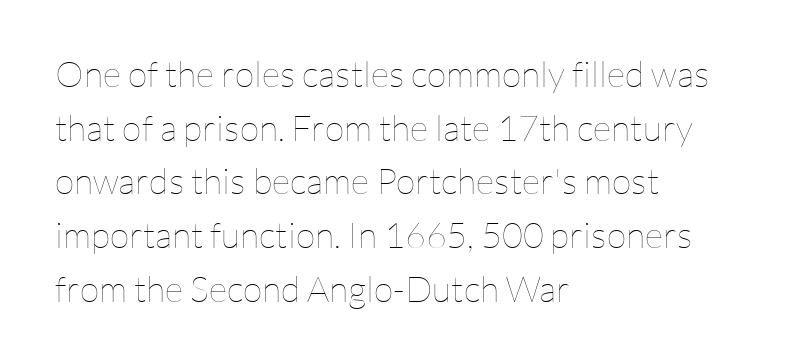
Characters remain perfectly vertical along every line. Think of a printed novel: that variable character pitch is what you see here. Notice how descenders clear the ascenders below comfortably — that's standard leading. Characters follow at the spacing the type designer built in. No word sits above an underline.
